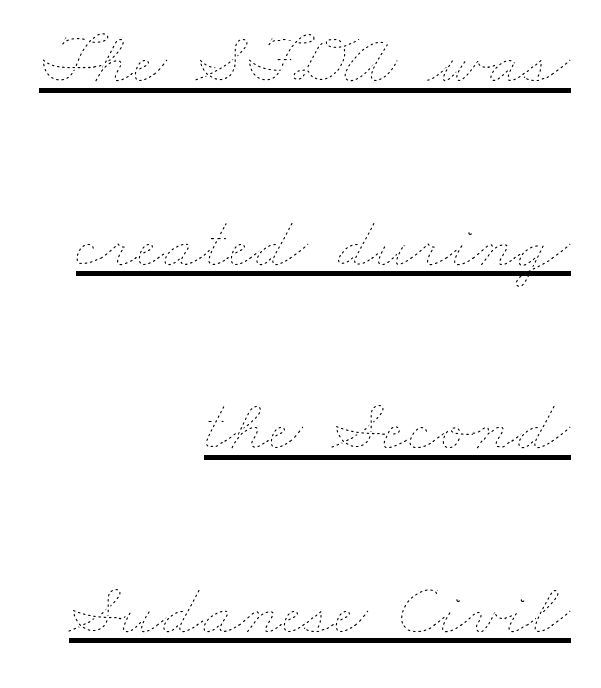
{"bold": "no", "weight": "thin", "width": "wide", "stroke_contrast": "low", "x_height": "small", "monospaced": "no", "underline": "yes", "align": "right", "line_spacing": "loose", "line_spacing_ratio": 2.48, "letter_spacing": "normal", "letter_spacing_em": 0.0, "glyph_px": 74}
